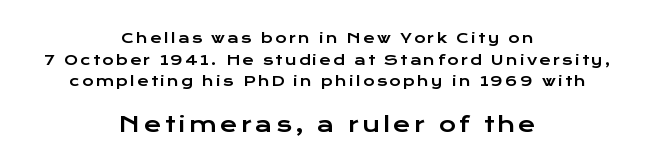
These lines are centered, leaving both edges ragged. Is the lower block the larger one? Yes — the lower block carries the bigger type. The lettering holds an erect, upright posture throughout. The space between consecutive lines is moderate. Descender tails drop into unmarked territory.
